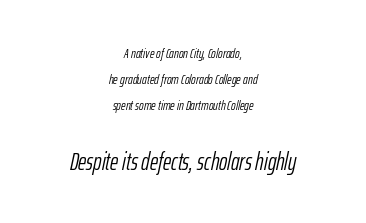
The image shows 25 px text type, italic (leaning right); set centered, line spacing 1.87x, normal letter spacing, not underlined; the second (bottom) block is 1.79x larger.
